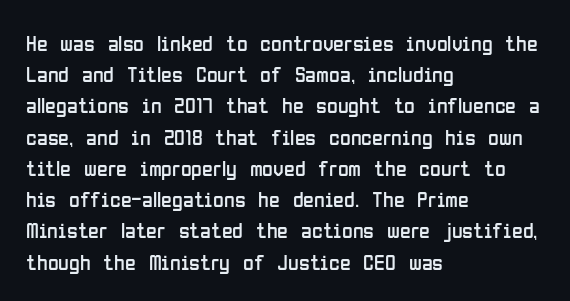
Q: Is the text bold? A: No.
Q: Is the text italic (slanted)? A: No, it is upright.
Q: Is the text underlined? A: No.
Q: How is the paragraph aligned? A: Left-aligned.
Q: Is the spacing between letters normal or unusually wide? A: Normal.
Q: Is the spacing between lines tight, normal or loose? A: Normal.
